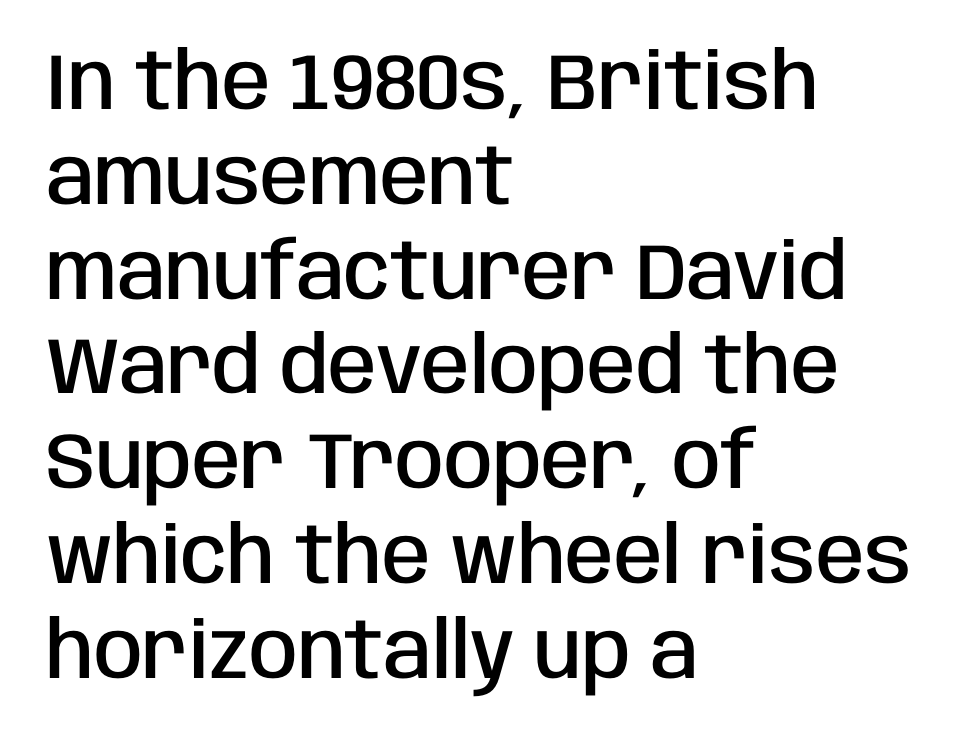
{"serif": "no", "italic": "no", "bold": "semi", "weight": "semibold", "width": "condensed", "stroke_contrast": "low", "x_height": "large", "monospaced": "no", "underline": "no", "align": "left", "line_spacing_ratio": 1.2, "letter_spacing": "normal", "letter_spacing_em": 0.0, "glyph_px": 79}
